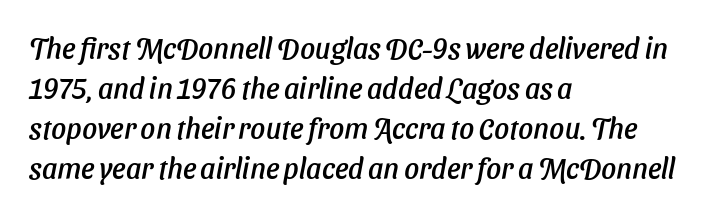
The image shows 29 px text type, italic (leaning right); set left-aligned, normal line spacing (1.38x), normal letter spacing, not underlined; low stroke contrast and a medium x-height.
